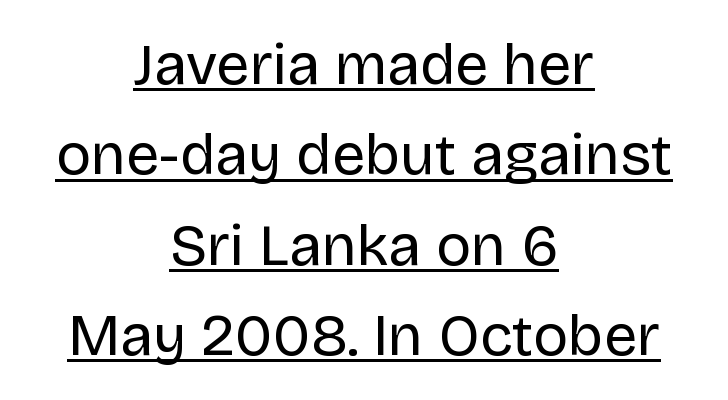
{"serif": "no", "italic": "no", "bold": "no", "weight": "regular", "width": "normal", "stroke_contrast": "low", "x_height": "large", "monospaced": "no", "underline": "yes", "align": "center", "line_spacing": "normal", "line_spacing_ratio": 1.53, "letter_spacing": "normal", "letter_spacing_em": 0.0, "glyph_px": 59}
